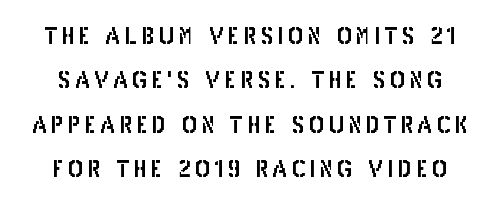
Q: Is the text italic (slanted)? A: No, it is upright.
Q: Is the text underlined? A: No.
Q: Is the spacing between lines tight, normal or loose? A: Loose.
